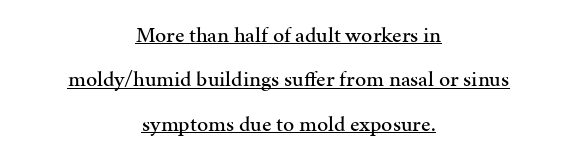
The lettering holds an erect, upright posture throughout. The rendering uses the underline text-decoration. Look at the tracking — it's just the regular setting, nothing added. Leftover space on each line is divided equally before and after the words. Quick note: interline space is abundant.
